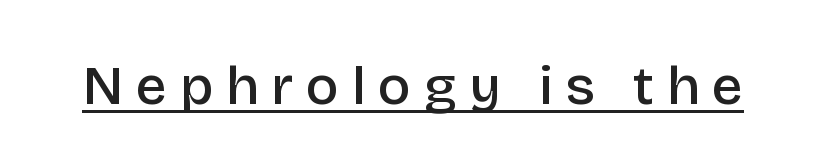
The image shows 55 px semibold sans-serif type, upright; set unusually wide letter spacing (+0.23 em), underlined; low stroke contrast and a large x-height.
